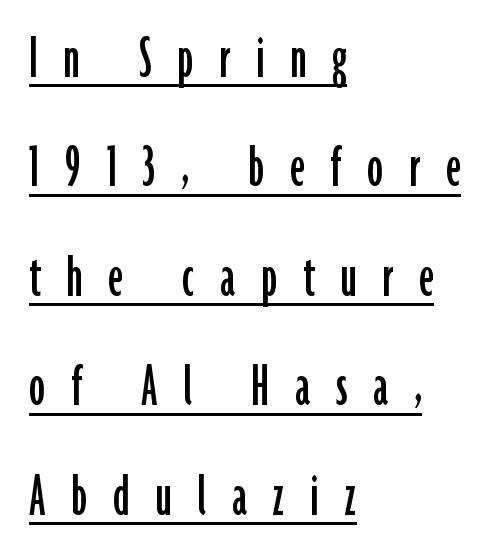
The font's upright variant was chosen for this text. This rendering employs a face without finishing strokes, i.e., a sans-serif. A typesetter would call this proportional, since set widths differ per character. Compared with undecorated copy, this sample adds a rule below the words. Glyph-to-glyph distance is far greater than everyday printed text. Where is the straight margin? On the left.
